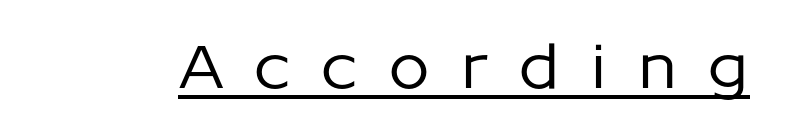
The tracking reads as deliberately expanded to a designer's eye. A roman cut, with each character standing at attention. Looks like regular typesetting: each glyph gets only the width it needs. The designer went with a sans here, leaving each stem footless. The specimen includes a rule beneath the text block's lines.
